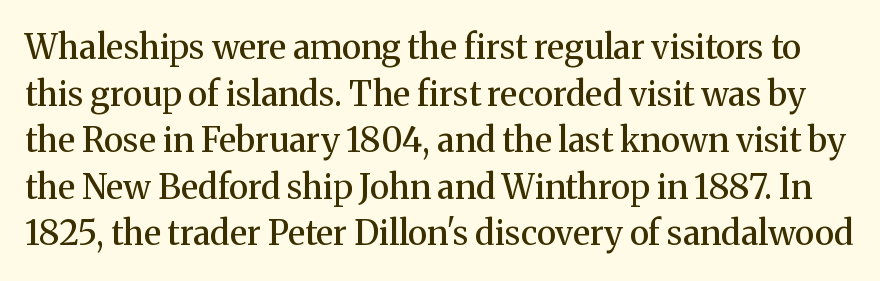
{"serif": "yes", "italic": "no", "bold": "semi", "weight": "semibold", "width": "normal", "stroke_contrast": "medium", "x_height": "medium", "monospaced": "no", "underline": "no", "line_spacing": "normal", "line_spacing_ratio": 1.37, "letter_spacing": "normal", "letter_spacing_em": 0.0, "glyph_px": 34}
